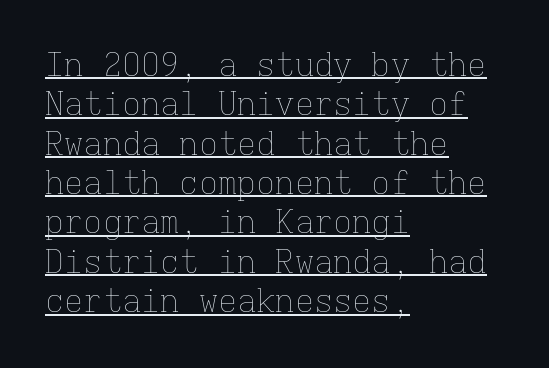
Q: Is the text bold? A: No.
Q: Is the text italic (slanted)? A: No, it is upright.
Q: Is the text underlined? A: Yes.
Q: How is the paragraph aligned? A: Left-aligned.
Q: Is the spacing between letters normal or unusually wide? A: Normal.
Q: Width (condensed, normal, or wide)? A: Normal.
Q: Stroke contrast? A: Low.
Q: x-height? A: Medium.
Q: Monospaced? A: Yes.
